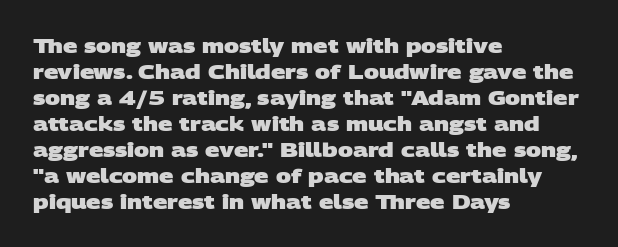
{"bold": "yes", "underline": "no", "align": "left", "line_spacing": "normal", "line_spacing_ratio": 1.3, "letter_spacing": "normal", "letter_spacing_em": 0.0, "glyph_px": 20}
